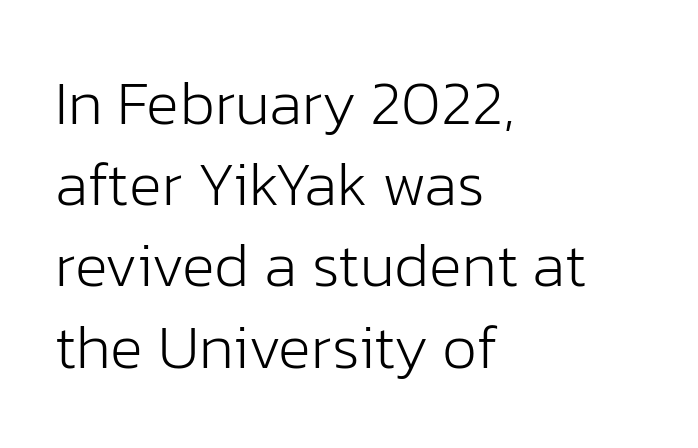
{"serif": "no", "italic": "no", "bold": "no", "weight": "light", "width": "normal", "stroke_contrast": "low", "x_height": "medium", "monospaced": "no", "underline": "no", "align": "left", "line_spacing": "normal", "line_spacing_ratio": 1.31, "letter_spacing": "normal", "letter_spacing_em": 0.0, "glyph_px": 62}
